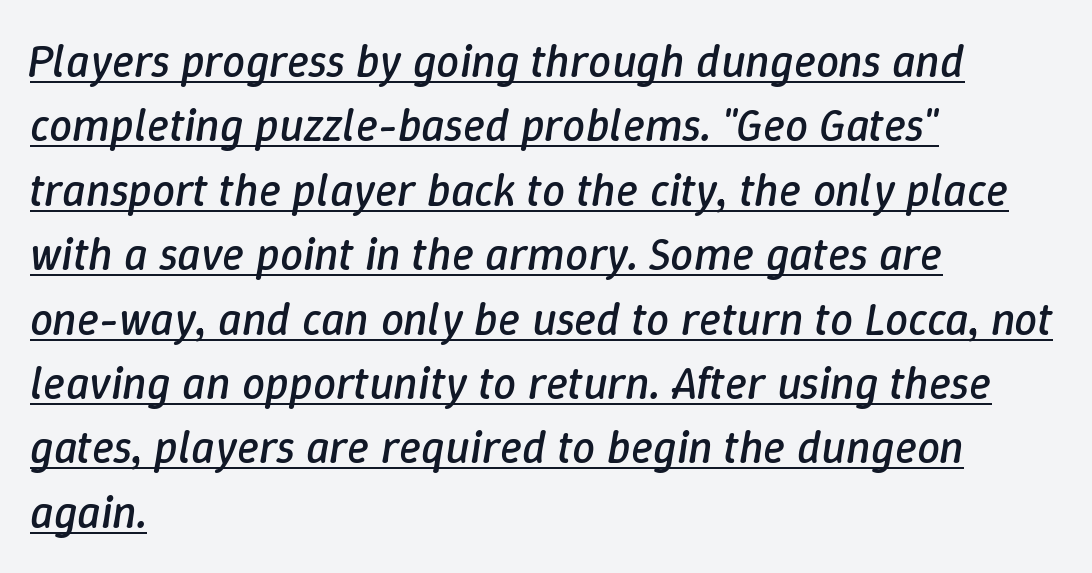
Q: Is the text bold? A: No.
Q: Is the text italic (slanted)? A: Yes, it leans right by about 9 degrees.
Q: Is the text underlined? A: Yes.
Q: How is the paragraph aligned? A: Left-aligned.
Q: Is the spacing between letters normal or unusually wide? A: Normal.
Q: Is the spacing between lines tight, normal or loose? A: Normal.
Q: Width (condensed, normal, or wide)? A: Normal.
Q: Stroke contrast? A: Low.
Q: x-height? A: Medium.
Q: Monospaced? A: No.
